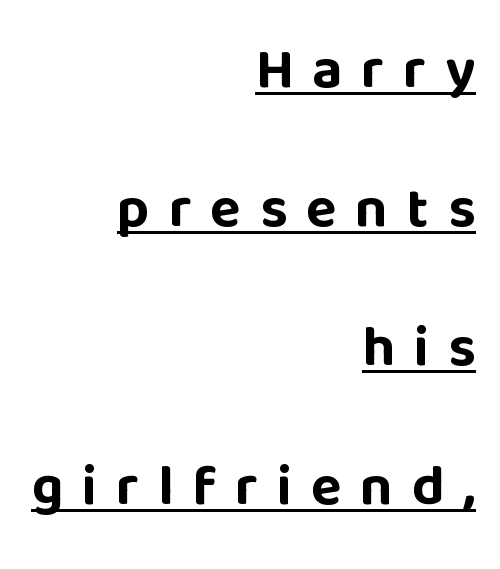
The image shows 57 px bold sans-serif type, upright; set right-aligned, loose line spacing (2.44x), unusually wide letter spacing (+0.33 em), underlined; low stroke contrast and a large x-height.
